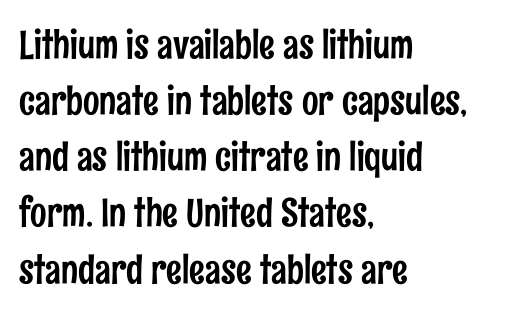
Q: Is the text italic (slanted)? A: No, it is upright.
Q: Is the typeface a serif or a sans-serif typeface? A: Sans-serif.
Q: Is the text underlined? A: No.
Q: How is the paragraph aligned? A: Left-aligned.
Q: Is the spacing between letters normal or unusually wide? A: Normal.
Q: Is the spacing between lines tight, normal or loose? A: Normal.
Q: Width (condensed, normal, or wide)? A: Condensed.
Q: Stroke contrast? A: Low.
Q: x-height? A: Medium.
Q: Monospaced? A: No.
